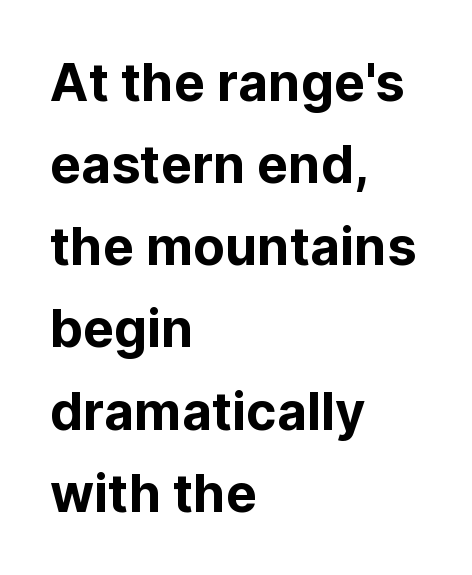
Q: Is the text italic (slanted)? A: No, it is upright.
Q: Is the typeface a serif or a sans-serif typeface? A: Sans-serif.
Q: Is the text underlined? A: No.
Q: How is the paragraph aligned? A: Left-aligned.
Q: Is the spacing between letters normal or unusually wide? A: Normal.
Q: Is the spacing between lines tight, normal or loose? A: Normal.
Q: Width (condensed, normal, or wide)? A: Normal.
Q: Stroke contrast? A: Low.
Q: x-height? A: Medium.
Q: Monospaced? A: No.
